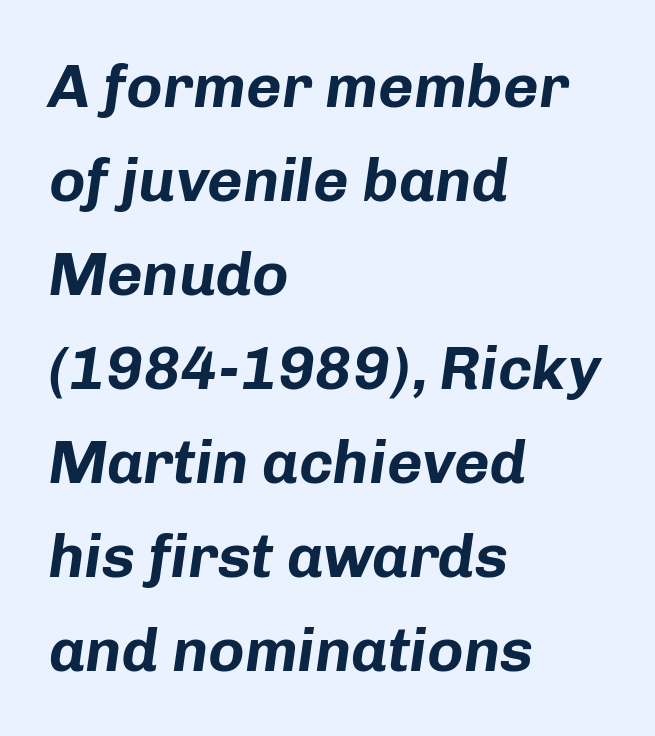
The image shows 61 px bold type, italic (leaning right); set left-aligned, normal line spacing (1.54x), normal letter spacing, not underlined; low stroke contrast and a medium x-height.
